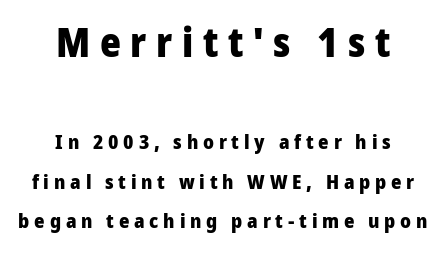
The image shows 40 px heavy sans-serif type, upright; set centered, loose line spacing (1.98x), unusually wide letter spacing (+0.24 em), not underlined; the first (top) block is 2.0x larger; low stroke contrast and a medium x-height.
